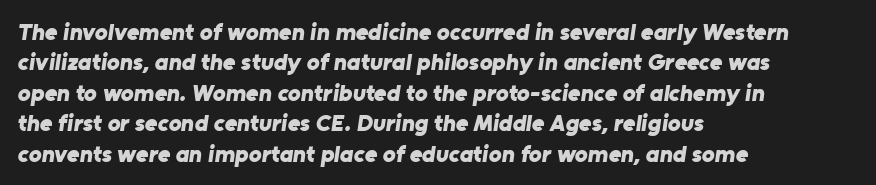
{"bold": "yes", "underline": "no", "align": "left", "line_spacing": "normal", "line_spacing_ratio": 1.27, "letter_spacing": "normal", "letter_spacing_em": 0.0, "glyph_px": 24}
